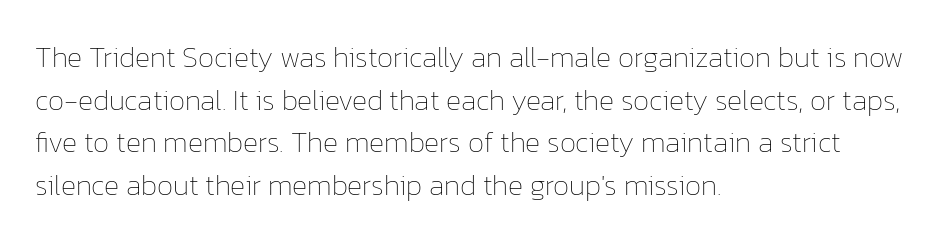
Q: Is the text bold? A: No.
Q: Is the text italic (slanted)? A: No, it is upright.
Q: Is the text underlined? A: No.
Q: How is the paragraph aligned? A: Left-aligned.
Q: Is the spacing between letters normal or unusually wide? A: Normal.
Q: Is the spacing between lines tight, normal or loose? A: Normal.
Q: Width (condensed, normal, or wide)? A: Normal.
Q: Stroke contrast? A: Low.
Q: x-height? A: Medium.
Q: Monospaced? A: No.
